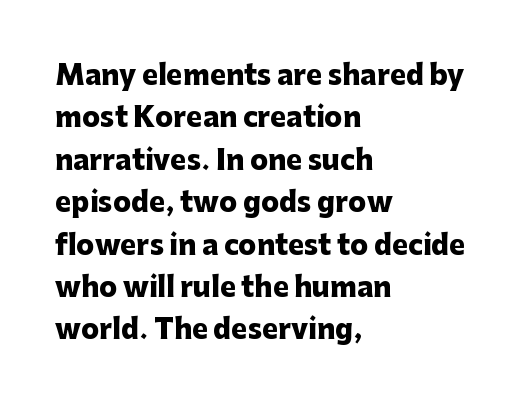
The image shows 27 px bold type, upright; set left-aligned, normal line spacing (1.57x), normal letter spacing, not underlined.
